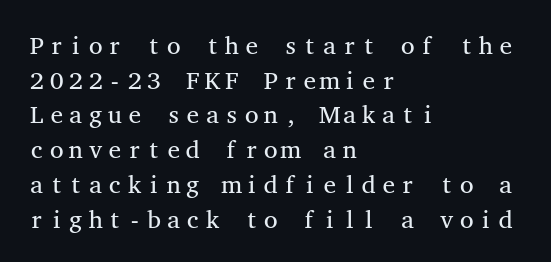
{"italic": "no", "bold": "no", "underline": "no", "align": "left", "line_spacing": "normal", "line_spacing_ratio": 1.39, "letter_spacing": "normal", "letter_spacing_em": 0.0, "glyph_px": 25}
